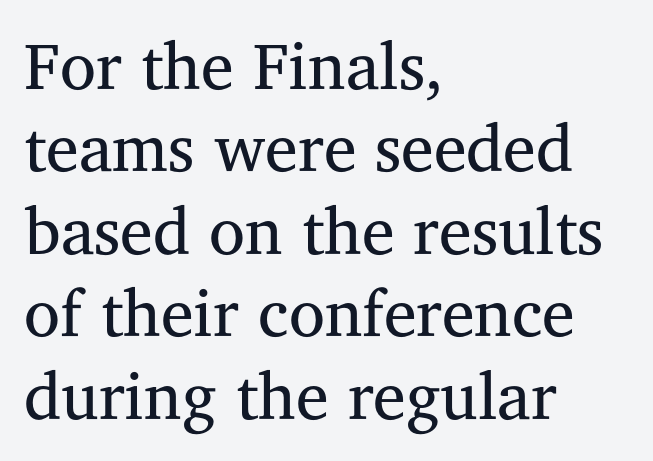
Stem width sits at or under what a default text font uses. The space directly below the letters is spotless. Think of a printed novel: that variable character pitch is what you see here. These lines are composed in type with serifs.
